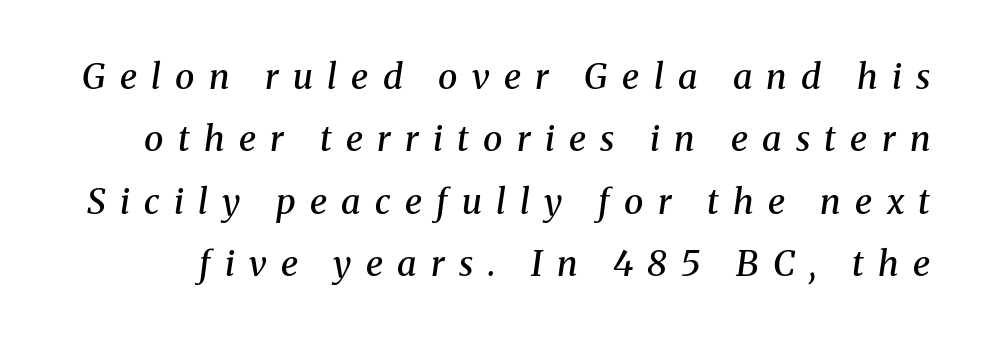
The image shows 35 px semibold serif type, italic (leaning right); set line spacing 1.78x, unusually wide letter spacing (+0.41 em), not underlined; medium stroke contrast and a medium x-height.
